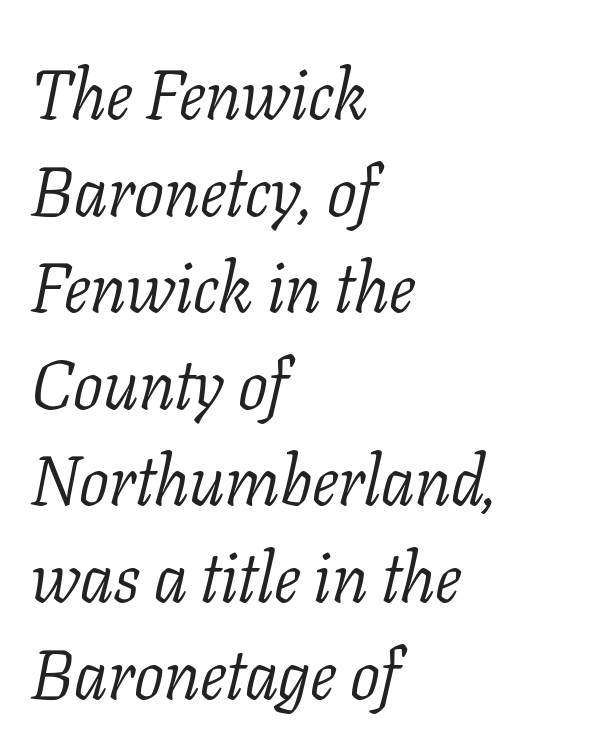
Q: Is the text bold? A: No.
Q: Is the text italic (slanted)? A: Yes, it leans right by about 11 degrees.
Q: Is the typeface a serif or a sans-serif typeface? A: Serif.
Q: Is the text underlined? A: No.
Q: How is the paragraph aligned? A: Left-aligned.
Q: Is the spacing between letters normal or unusually wide? A: Normal.
Q: Is the spacing between lines tight, normal or loose? A: Normal.
Q: Width (condensed, normal, or wide)? A: Normal.
Q: Stroke contrast? A: Low.
Q: x-height? A: Medium.
Q: Monospaced? A: No.
